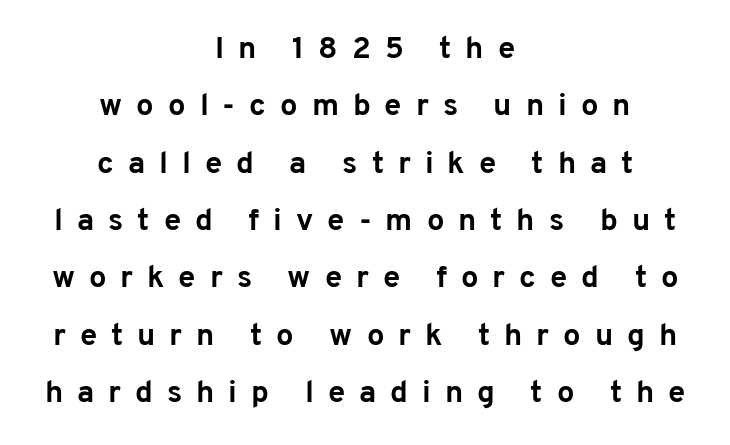
The image shows 31 px bold sans-serif type, upright; set centered, line spacing 1.85x, unusually wide letter spacing (+0.45 em), not underlined; low stroke contrast and a medium x-height.
